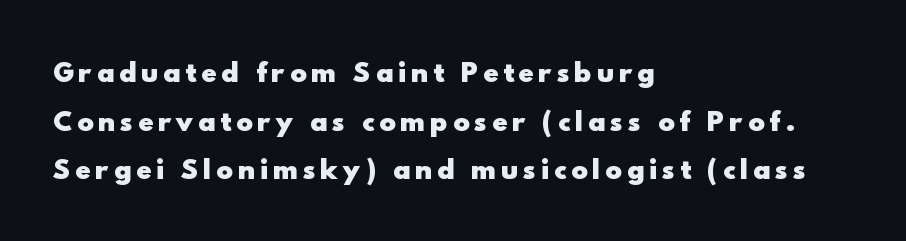
The image shows 25 px bold type, upright; set left-aligned, loose line spacing (1.95x), unusually wide letter spacing (+0.21 em), not underlined.
